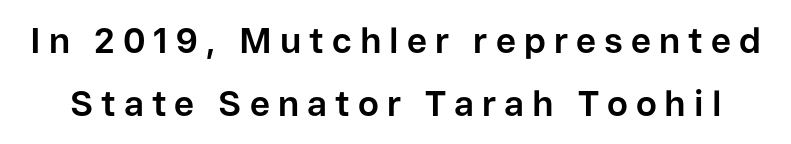
Words appear elongated and porous because spacing is wide. The type sits square on the baseline with zero lean. Check the space under the baseline: it is left empty. Is this a fixed-width face? No — the glyphs have proportional, varying widths. Notice how thick the strokes are: this is what a full bold looks like. The text was rendered using a sans face with plain stroke endings.
